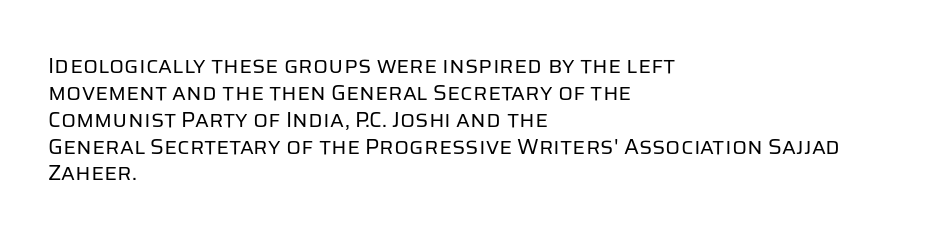
{"italic": "no", "bold": "no", "underline": "no", "align": "left", "line_spacing_ratio": 1.22, "letter_spacing": "normal", "letter_spacing_em": 0.0, "glyph_px": 22}
